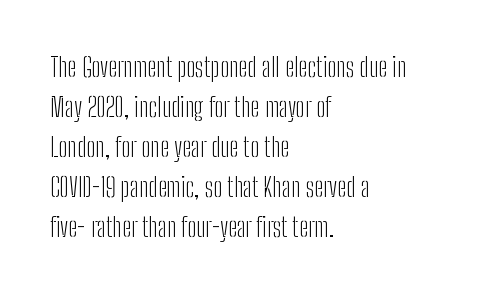
Q: Is the text bold? A: No.
Q: Is the text italic (slanted)? A: No, it is upright.
Q: Is the text underlined? A: No.
Q: How is the paragraph aligned? A: Left-aligned.
Q: Is the spacing between letters normal or unusually wide? A: Normal.
Q: Is the spacing between lines tight, normal or loose? A: Normal.
